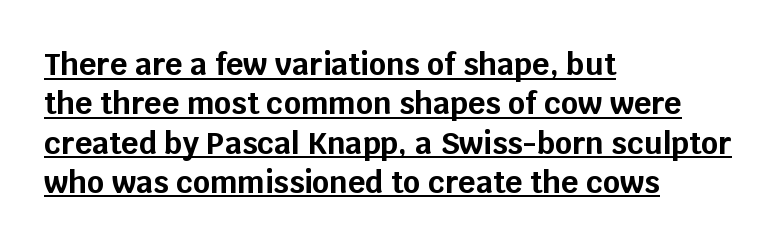
{"serif": "no", "italic": "no", "bold": "yes", "weight": "bold", "width": "normal", "stroke_contrast": "low", "x_height": "large", "monospaced": "no", "underline": "yes", "align": "left", "line_spacing": "normal", "line_spacing_ratio": 1.31, "letter_spacing": "normal", "letter_spacing_em": 0.0, "glyph_px": 30}
